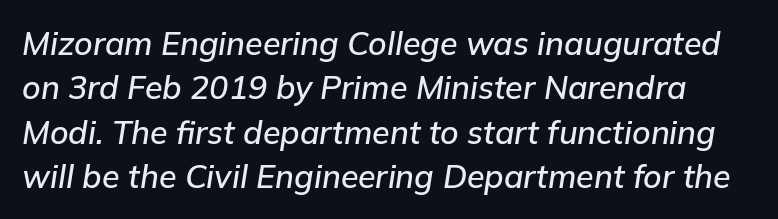
The vertical gap from one line to the next is medium. Each letter keeps its own natural width here, so spacing adapts to shape. Compared with ordinary roman type, these characters are visibly tilted. Rule under the text: the space is simply empty. These lines keep a tight, regular rhythm from letter to letter.
